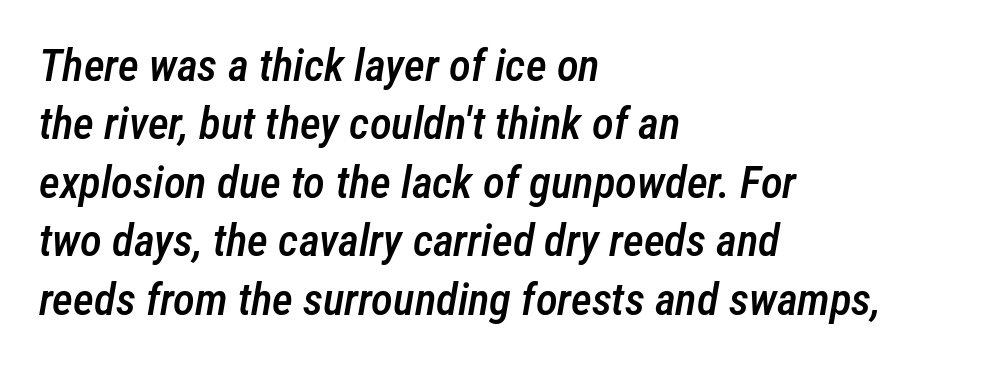
Q: Is the text bold? A: Semi-bold.
Q: Is the text italic (slanted)? A: Yes, it leans right by about 12 degrees.
Q: Is the text underlined? A: No.
Q: How is the paragraph aligned? A: Left-aligned.
Q: Is the spacing between letters normal or unusually wide? A: Normal.
Q: Is the spacing between lines tight, normal or loose? A: Normal.
Q: Width (condensed, normal, or wide)? A: Condensed.
Q: Stroke contrast? A: Low.
Q: x-height? A: Medium.
Q: Monospaced? A: No.
